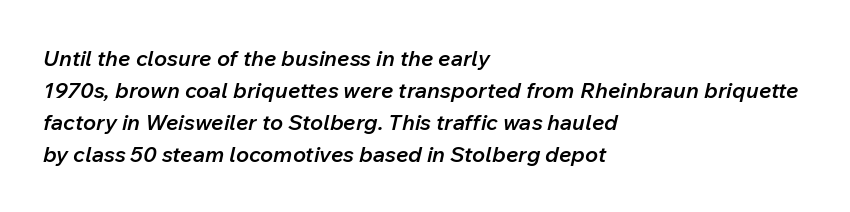
{"italic": "yes", "lean": "right", "slant_degrees": 12, "bold": "semi", "underline": "no", "align": "left", "line_spacing": "normal", "line_spacing_ratio": 1.46, "letter_spacing": "normal", "letter_spacing_em": 0.0, "glyph_px": 22}
